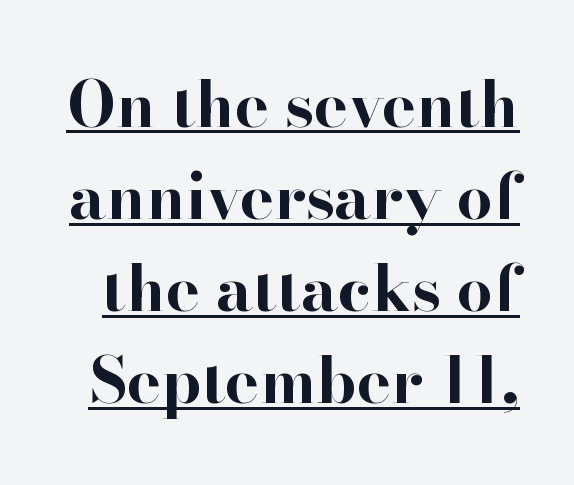
Serifs: yes, visible at the terminals of the letterforms. Every stem runs plumb, perpendicular to the baseline. Observe the ordinary spacing: letters are neighbours, not strangers. Heavy, bold letterforms. This sample has the flowing, uneven cadence of proportional lettering. Vertical spacing — default.
